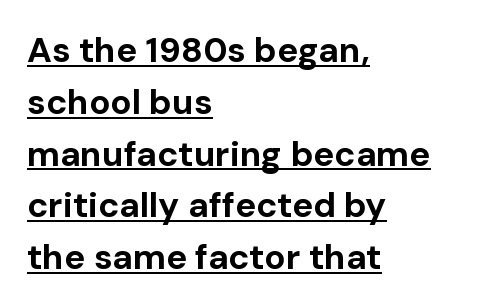
{"serif": "no", "italic": "no", "bold": "yes", "weight": "bold", "width": "normal", "stroke_contrast": "low", "x_height": "medium", "monospaced": "no", "underline": "yes", "align": "left", "line_spacing": "normal", "line_spacing_ratio": 1.48, "letter_spacing": "normal", "letter_spacing_em": 0.0, "glyph_px": 35}
